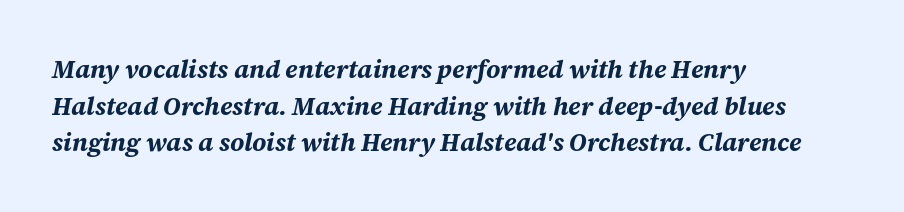
Quick note: underline off. Typeset ragged right — the left edge is the straight one. You can tell it's italic because the verticals aren't actually vertical. This rendering leaves character spacing at its baseline value.
